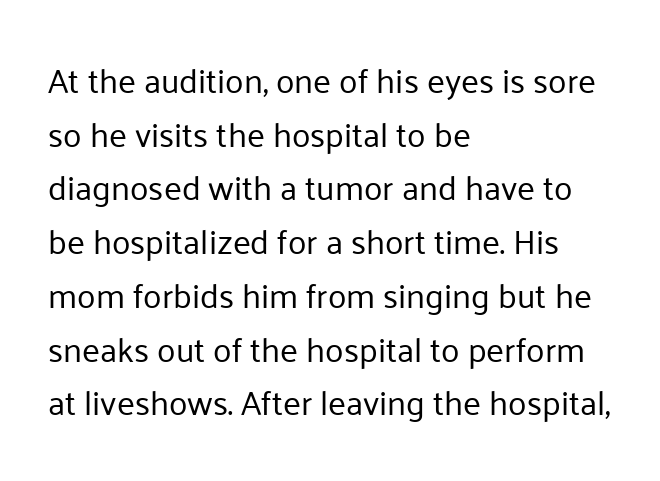
Evenly set lines give the paragraph a standard silhouette. Students, note that the glyphs here touch the page at normal intervals. Type without underlining. The strokes are not fattened; the text isn't bold. Proportional: the letters do not fall into vertical columns. This is roman type, the default non-slanted kind.
